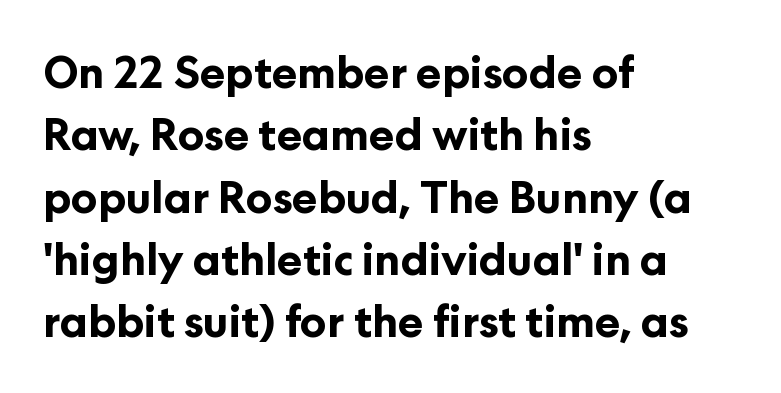
The image shows 43 px bold sans-serif type, upright; set left-aligned, normal line spacing (1.45x), normal letter spacing, not underlined; low stroke contrast and a medium x-height.
